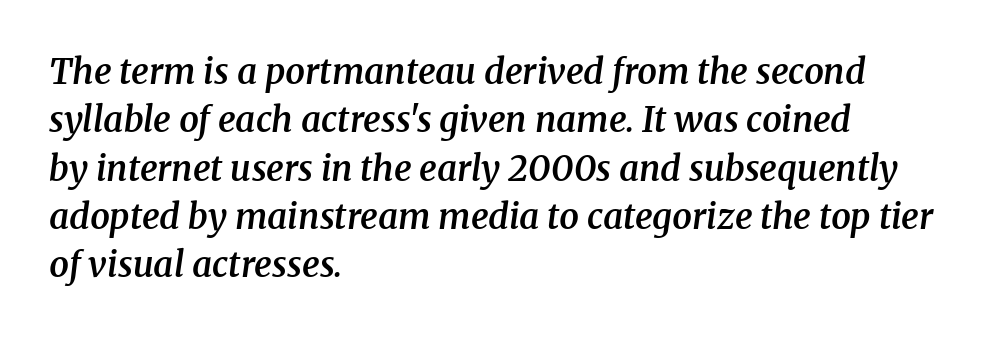
Q: Is the text bold? A: Semi-bold.
Q: Is the text italic (slanted)? A: Yes, it leans right by about 8 degrees.
Q: Is the typeface a serif or a sans-serif typeface? A: Serif.
Q: Is the text underlined? A: No.
Q: How is the paragraph aligned? A: Left-aligned.
Q: Is the spacing between letters normal or unusually wide? A: Normal.
Q: Is the spacing between lines tight, normal or loose? A: Normal.
Q: Width (condensed, normal, or wide)? A: Normal.
Q: Stroke contrast? A: Medium.
Q: x-height? A: Medium.
Q: Monospaced? A: No.
